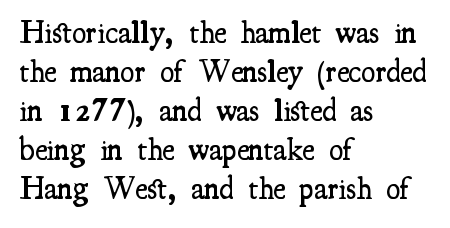
Nothing unusual about the tracking: characters are spaced as the font intends. All the whitespace from short lines collects on the right. The lettering holds an erect, upright posture throughout. A bit beefed up — I'd call it semibold rather than bold. Looks like regular typesetting: each glyph gets only the width it needs.
